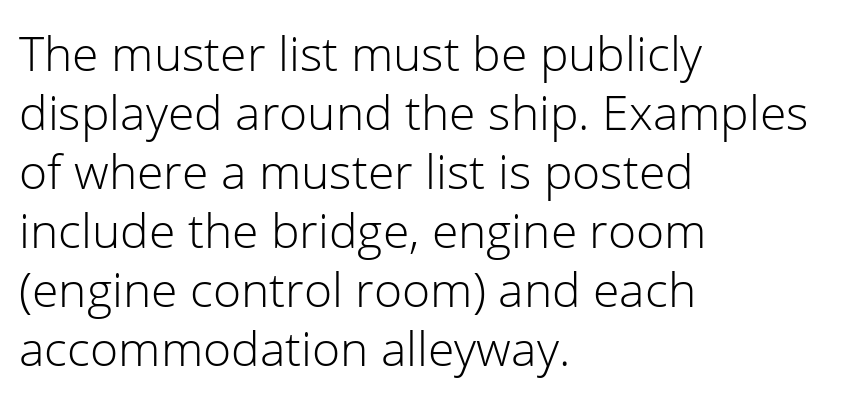
The image shows 48 px light sans-serif type, upright; set left-aligned, line spacing 1.23x, normal letter spacing, not underlined; low stroke contrast and a medium x-height.
